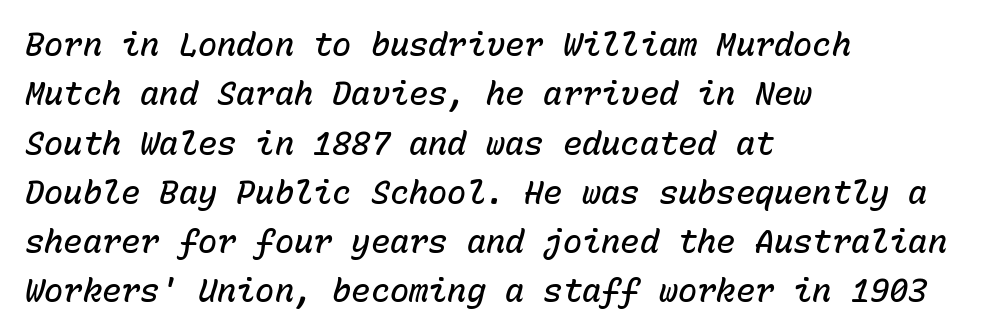
The image shows 32 px semibold type, italic (leaning right), monospaced; set left-aligned, normal line spacing (1.54x), normal letter spacing, not underlined; low stroke contrast and a medium x-height.
